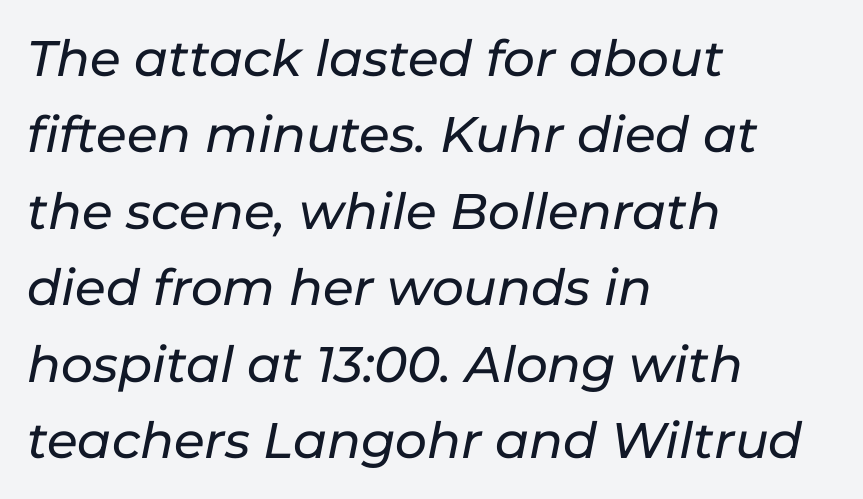
The image shows 50 px text type, italic (leaning right); set left-aligned, normal line spacing (1.53x), normal letter spacing, not underlined; low stroke contrast and a medium x-height.
